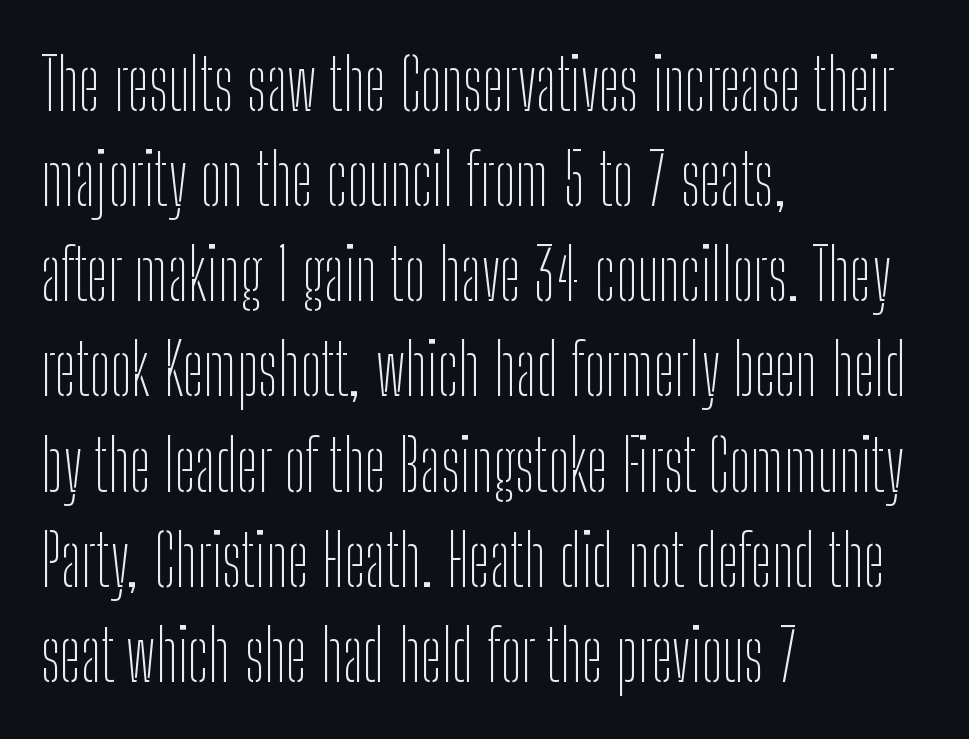
{"serif": "no", "italic": "no", "bold": "no", "weight": "thin", "width": "condensed", "stroke_contrast": "low", "x_height": "medium", "monospaced": "no", "underline": "no", "align": "left", "line_spacing": "normal", "line_spacing_ratio": 1.34, "letter_spacing": "normal", "letter_spacing_em": 0.0, "glyph_px": 71}
